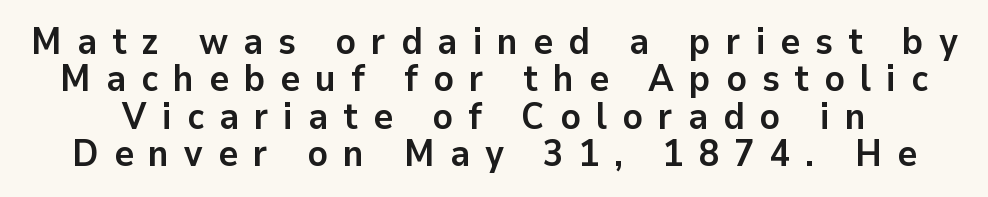
The image shows 37 px semibold sans-serif type, upright; set tight line spacing (1.01x), unusually wide letter spacing (+0.41 em), not underlined; low stroke contrast and a medium x-height.
